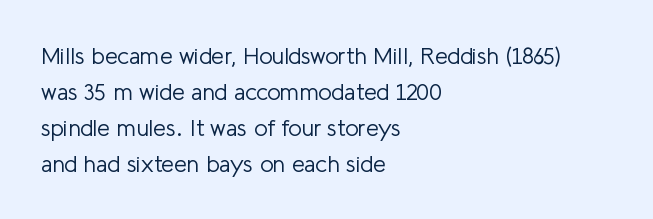
Nothing unusual about the tracking: characters are spaced as the font intends. The typesetter chose a ragged-right arrangement here. Vertical strokes here are truly vertical. In terms of leading, this rendering sits right in the middle.
